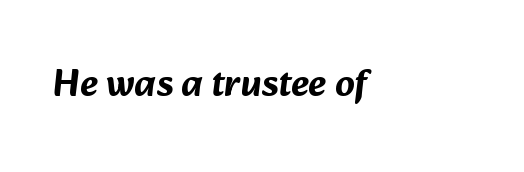
A typesetter would label this face a sans. Is this a fixed-width face? No — the glyphs have proportional, varying widths. The gap between lines stays unmarked. There is no visible air inserted between adjacent glyphs.
